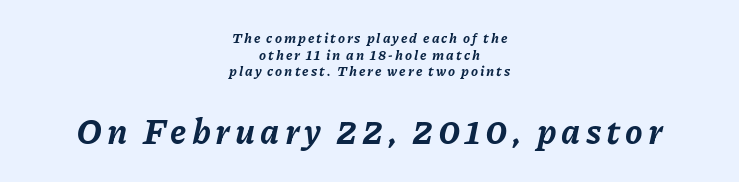
Q: Is the text bold? A: Yes.
Q: Is the text italic (slanted)? A: Yes, it leans right by about 11 degrees.
Q: Is the text underlined? A: No.
Q: How is the paragraph aligned? A: Centered.
Q: Which block of text is set in a larger size, the first (top) or the second (bottom)? A: The second (bottom) one.
Q: Width (condensed, normal, or wide)? A: Normal.
Q: Stroke contrast? A: Low.
Q: x-height? A: Medium.
Q: Monospaced? A: No.
